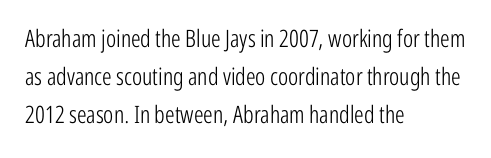
The image shows 24 px text type, upright; set left-aligned, normal line spacing (1.58x), normal letter spacing, not underlined.
